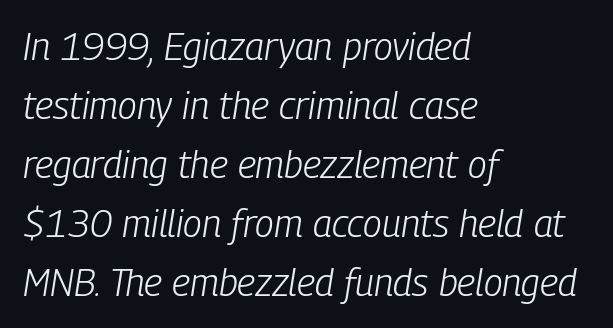
The image shows 38 px light, condensed type, italic (leaning right); set left-aligned, normal line spacing (1.55x), normal letter spacing, not underlined; low stroke contrast and a medium x-height.
